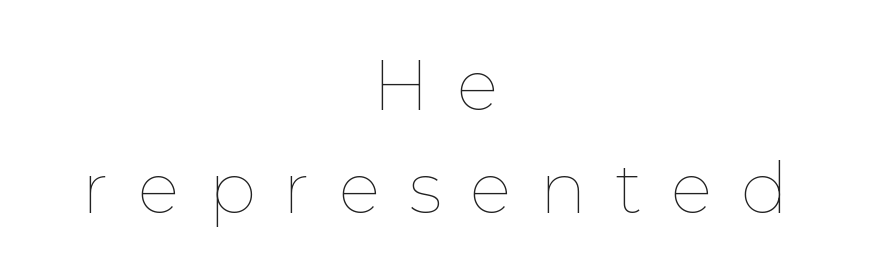
Horizontally, the lines are justified to the midpoint only. Underline: absent. Vertically, the passage feels balanced, rows spaced as you'd expect. Looks like regular typesetting: each glyph gets only the width it needs. The letters stand upright; this is a roman face.
